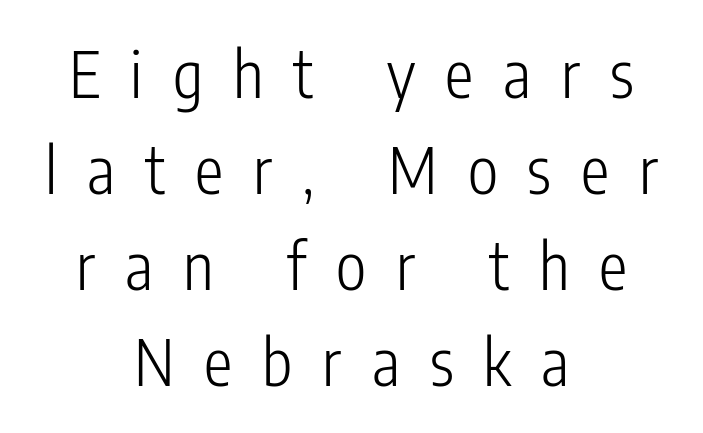
{"serif": "no", "italic": "no", "bold": "no", "weight": "light", "width": "condensed", "stroke_contrast": "low", "x_height": "medium", "monospaced": "no", "underline": "no", "align": "center", "line_spacing": "normal", "line_spacing_ratio": 1.5, "letter_spacing": "wide", "letter_spacing_em": 0.47, "glyph_px": 64}
